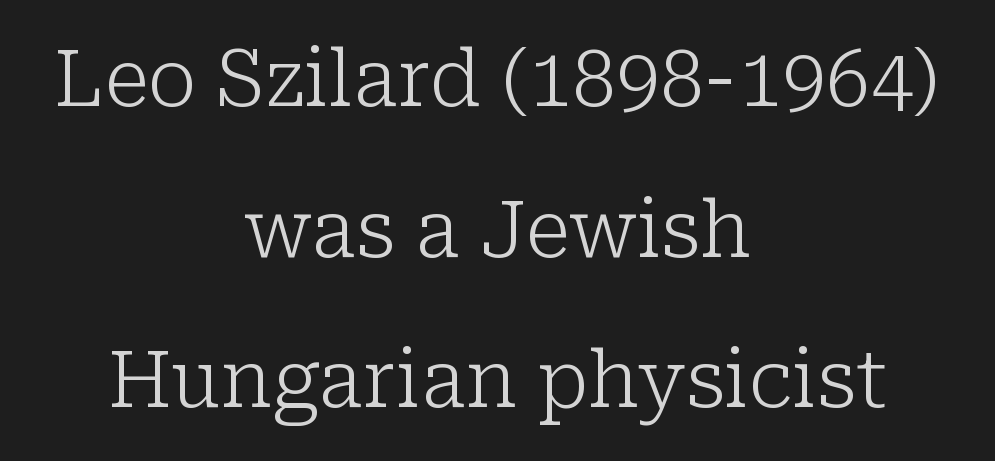
This is roman type, the default non-slanted kind. Vertical spacing — loose. You could not count columns in this text — the font is proportionally spaced. Is the letter spacing exaggerated? No — it looks like the ordinary default. The typeface has the unassuming heft of standard copy or less.
